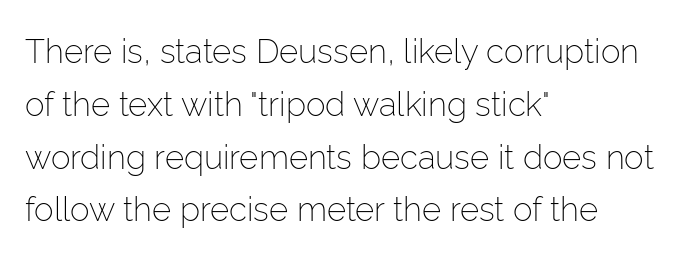
{"serif": "no", "italic": "no", "bold": "no", "weight": "light", "width": "normal", "stroke_contrast": "low", "x_height": "medium", "monospaced": "no", "underline": "no", "align": "left", "line_spacing": "normal", "line_spacing_ratio": 1.6, "letter_spacing": "normal", "letter_spacing_em": 0.0, "glyph_px": 33}
